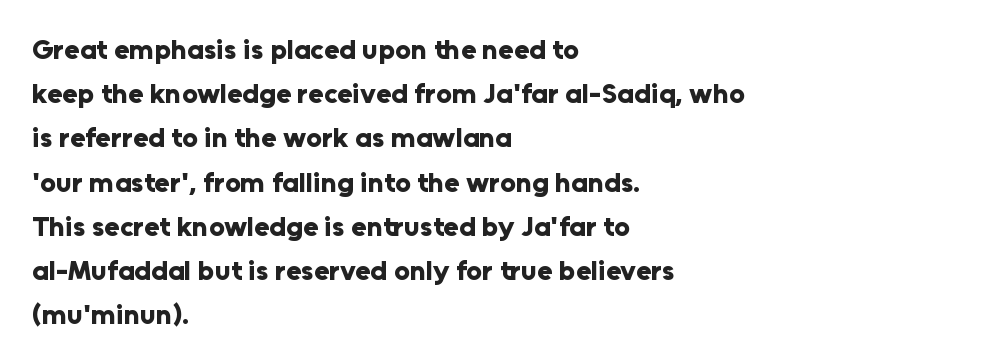
The image shows 28 px bold sans-serif type, upright; set left-aligned, normal line spacing (1.58x), normal letter spacing, not underlined; low stroke contrast and a medium x-height.
